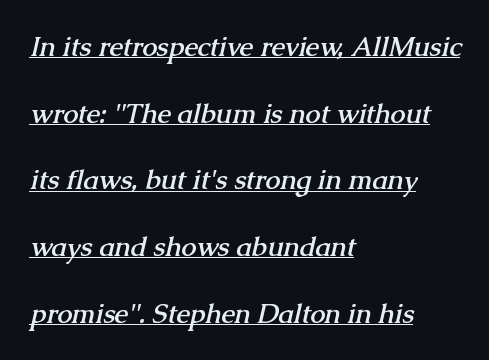
Q: Is the text bold? A: Yes.
Q: Is the text underlined? A: Yes.
Q: How is the paragraph aligned? A: Left-aligned.
Q: Is the spacing between letters normal or unusually wide? A: Normal.
Q: Is the spacing between lines tight, normal or loose? A: Loose.
